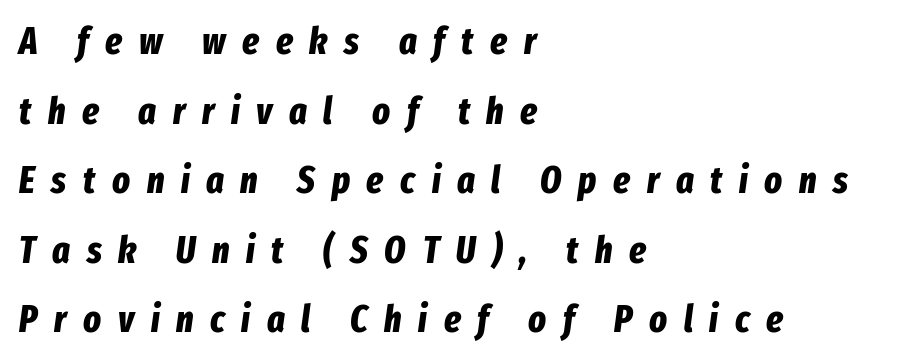
Observe the wide spacing: letters keep a clear distance from each other. Weight check: bold — yes, fully. Looks like regular typesetting: each glyph gets only the width it needs. Each line starts at the same left margin while the right side varies. Glance below the letters and you will spot only blank space.
